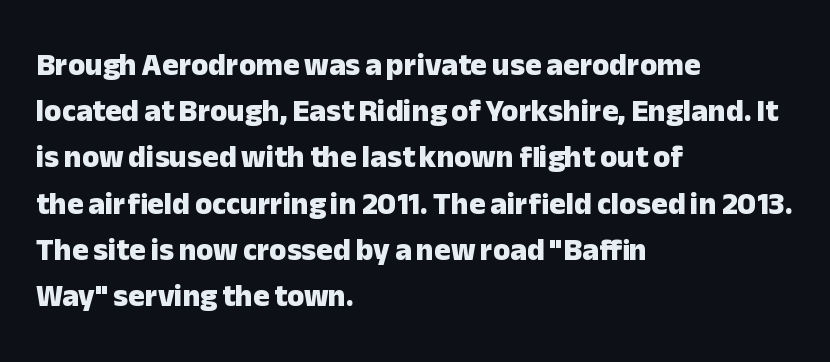
The image shows 31 px heavy sans-serif type, upright; set left-aligned, normal line spacing (1.49x), normal letter spacing, not underlined; low stroke contrast and a medium x-height.
